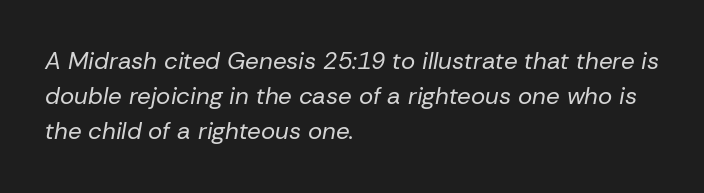
Q: Is the text bold? A: No.
Q: Is the text italic (slanted)? A: Yes, it leans right by about 10 degrees.
Q: Is the text underlined? A: No.
Q: How is the paragraph aligned? A: Left-aligned.
Q: Is the spacing between letters normal or unusually wide? A: Normal.
Q: Is the spacing between lines tight, normal or loose? A: Normal.
